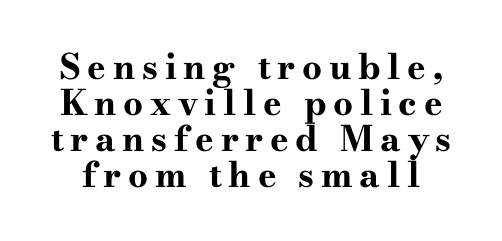
Leading: reduced. I'd describe the lettering as bold — thick and assertive. A typesetter would mark this as roman, not italic. A bare baseline throughout the passage. The letters advance in unequal steps, a hallmark of proportional type. The text was rendered using a seriffed face with decorative stroke endings.
